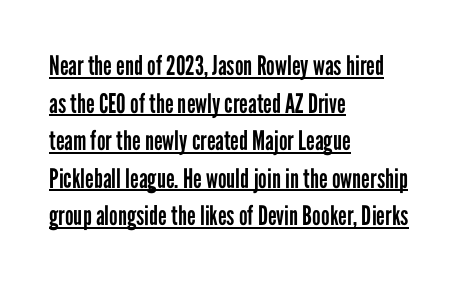
Q: Is the text bold? A: No.
Q: Is the text italic (slanted)? A: No, it is upright.
Q: Is the text underlined? A: Yes.
Q: How is the paragraph aligned? A: Left-aligned.
Q: Is the spacing between letters normal or unusually wide? A: Normal.
Q: Is the spacing between lines tight, normal or loose? A: Normal.
